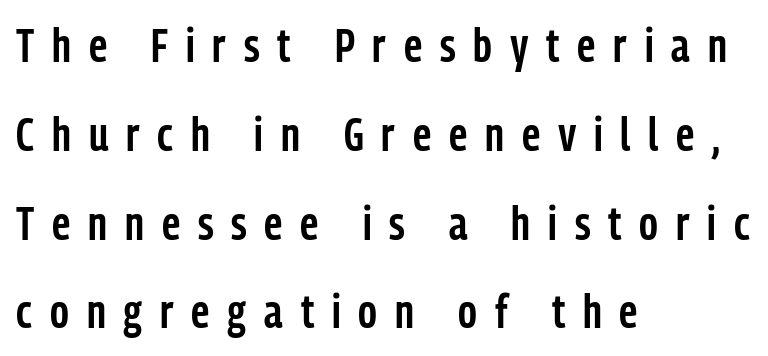
These words are printed semibold, heavier than regular yet not bold. These lines are composed in type without serifs. You could not count columns in this text — the font is proportionally spaced. Characters remain perfectly vertical along every line. Short and long lines alike share a common starting point at left.
